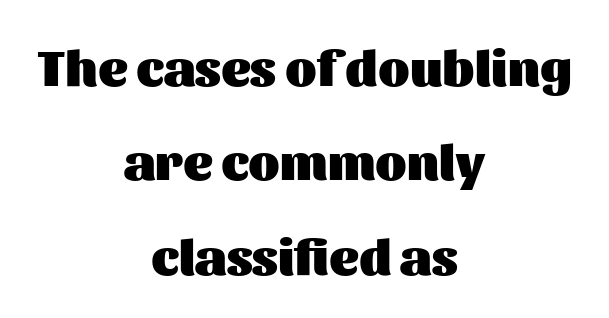
Q: Is the text bold? A: Yes.
Q: Is the text italic (slanted)? A: No, it is upright.
Q: Is the typeface a serif or a sans-serif typeface? A: Sans-serif.
Q: Is the text underlined? A: No.
Q: How is the paragraph aligned? A: Centered.
Q: Is the spacing between letters normal or unusually wide? A: Normal.
Q: Width (condensed, normal, or wide)? A: Normal.
Q: Stroke contrast? A: Medium.
Q: x-height? A: Medium.
Q: Monospaced? A: No.
